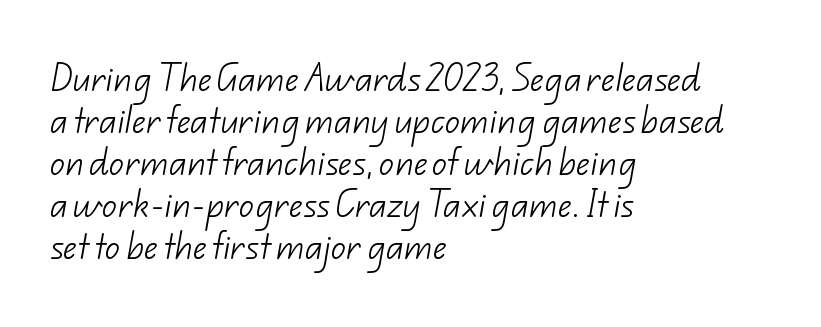
Q: Is the text bold? A: No.
Q: Is the typeface a serif or a sans-serif typeface? A: Sans-serif.
Q: Is the text underlined? A: No.
Q: How is the paragraph aligned? A: Left-aligned.
Q: Is the spacing between letters normal or unusually wide? A: Normal.
Q: Is the spacing between lines tight, normal or loose? A: Normal.
Q: Width (condensed, normal, or wide)? A: Normal.
Q: Stroke contrast? A: Low.
Q: x-height? A: Small.
Q: Monospaced? A: No.
